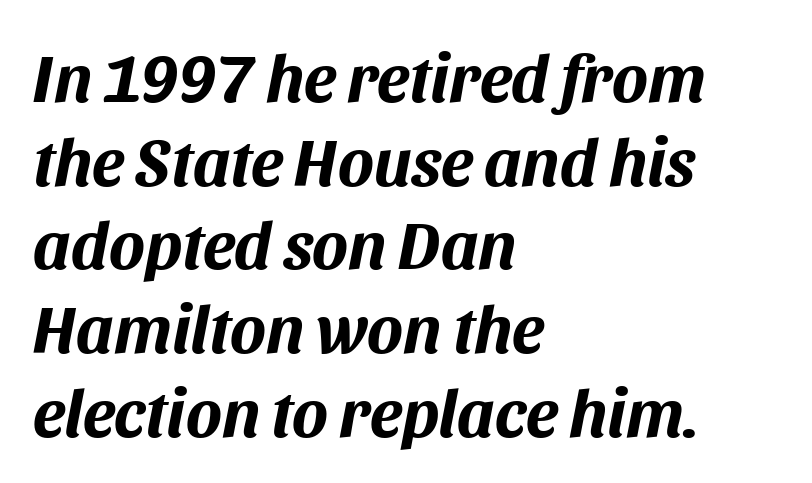
Caption: multi-line text, flush left, ragged right. Caption: standard tracking, unaltered. The specimen reads as italic at a glance. Proportional: the letters do not fall into vertical columns. Clear beneath every line of the passage. Summary of weight: heavy, a full bold.
